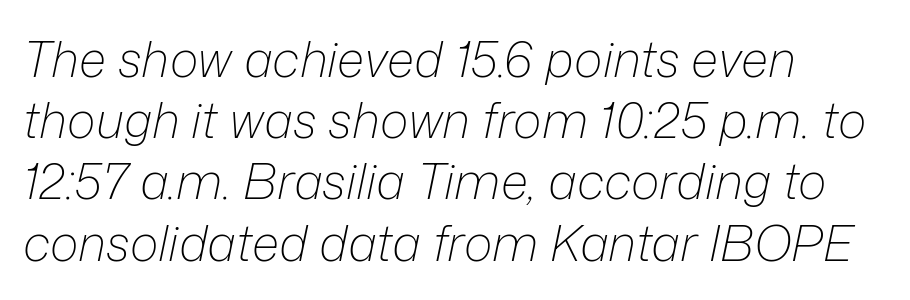
Weight: in the light-to-regular range. This rendering features lettering with no underline. The passage shown is typed in a proportional face where columns would drift. Quick note: italic. No extra tracking has been applied to these lines. The space between consecutive lines is moderate.
